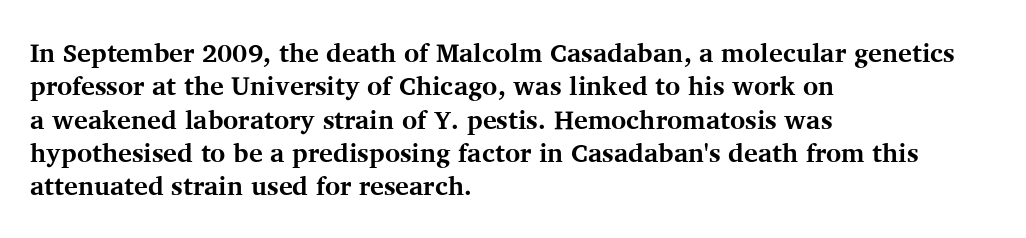
The image shows 26 px bold type, upright; set left-aligned, normal line spacing (1.28x), normal letter spacing, not underlined.
